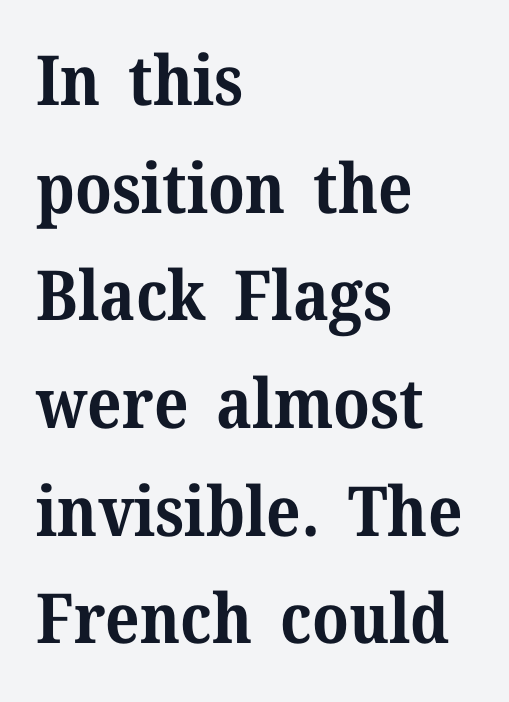
Q: Is the text bold? A: Yes.
Q: Is the text italic (slanted)? A: No, it is upright.
Q: Is the typeface a serif or a sans-serif typeface? A: Serif.
Q: Is the text underlined? A: No.
Q: How is the paragraph aligned? A: Left-aligned.
Q: Is the spacing between letters normal or unusually wide? A: Normal.
Q: Is the spacing between lines tight, normal or loose? A: Normal.
Q: Width (condensed, normal, or wide)? A: Normal.
Q: Stroke contrast? A: Medium.
Q: x-height? A: Medium.
Q: Monospaced? A: No.
